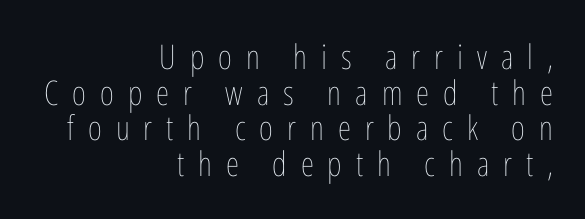
Q: Is the text bold? A: No.
Q: Is the text italic (slanted)? A: No, it is upright.
Q: Is the text underlined? A: No.
Q: How is the paragraph aligned? A: Right-aligned.
Q: Is the spacing between letters normal or unusually wide? A: Unusually wide.
Q: Is the spacing between lines tight, normal or loose? A: Tight.
Q: Width (condensed, normal, or wide)? A: Condensed.
Q: Stroke contrast? A: Low.
Q: x-height? A: Medium.
Q: Monospaced? A: No.
